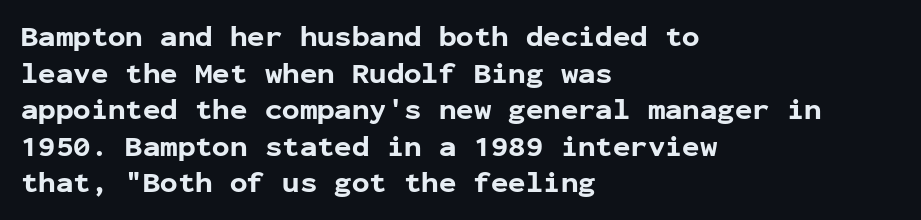
The image shows 29 px bold sans-serif type, upright, monospaced; set left-aligned, normal line spacing (1.26x), normal letter spacing, not underlined; low stroke contrast and a medium x-height.
